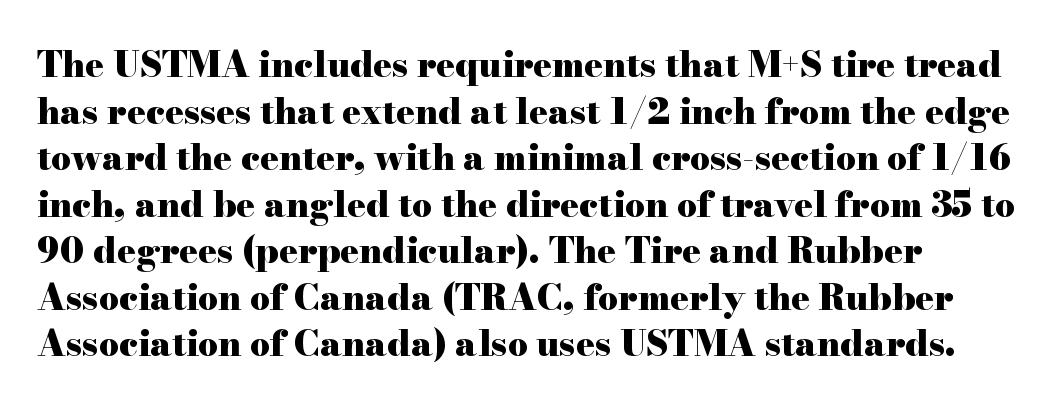
{"serif": "yes", "italic": "no", "bold": "yes", "weight": "heavy", "width": "wide", "stroke_contrast": "high", "x_height": "small", "monospaced": "no", "underline": "no", "align": "left", "line_spacing": "normal", "line_spacing_ratio": 1.33, "letter_spacing": "normal", "letter_spacing_em": 0.0, "glyph_px": 35}
